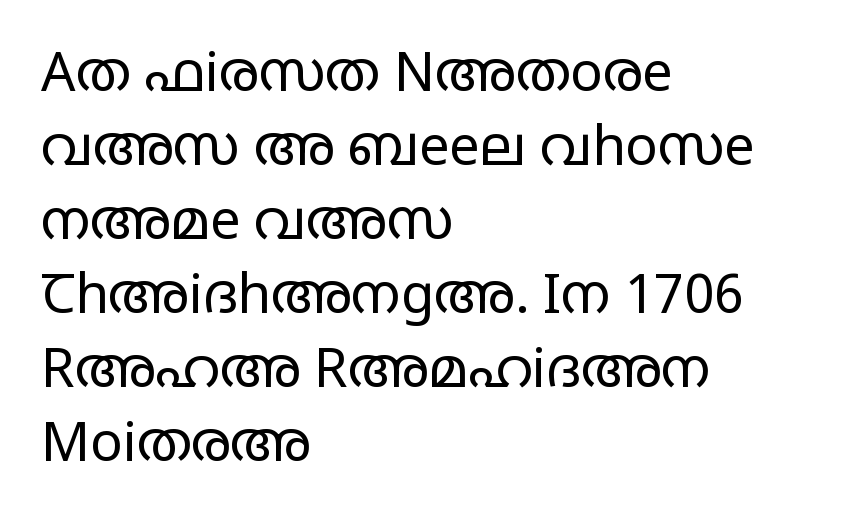
Q: Is the text bold? A: No.
Q: Is the text italic (slanted)? A: No, it is upright.
Q: Is the typeface a serif or a sans-serif typeface? A: Sans-serif.
Q: Is the text underlined? A: No.
Q: How is the paragraph aligned? A: Left-aligned.
Q: Is the spacing between letters normal or unusually wide? A: Normal.
Q: Is the spacing between lines tight, normal or loose? A: Normal.
Q: Width (condensed, normal, or wide)? A: Wide.
Q: Stroke contrast? A: Low.
Q: x-height? A: Large.
Q: Monospaced? A: No.
